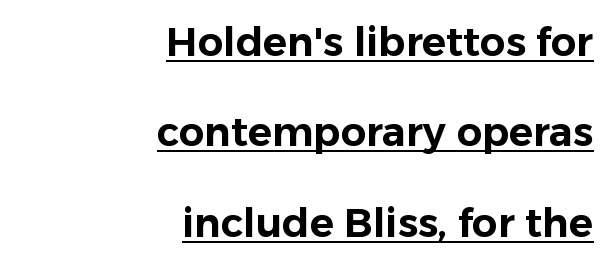
{"serif": "no", "italic": "no", "width": "normal", "stroke_contrast": "low", "x_height": "medium", "monospaced": "no", "underline": "yes", "align": "right", "line_spacing": "loose", "line_spacing_ratio": 2.26, "letter_spacing": "normal", "letter_spacing_em": 0.0, "glyph_px": 40}
